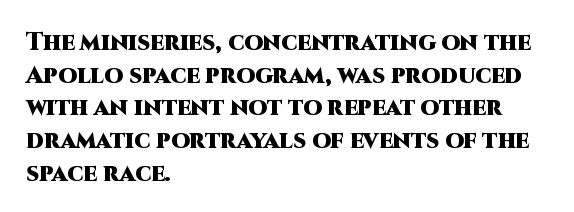
Q: Is the text bold? A: Yes.
Q: Is the text italic (slanted)? A: No, it is upright.
Q: Is the text underlined? A: No.
Q: How is the paragraph aligned? A: Left-aligned.
Q: Is the spacing between letters normal or unusually wide? A: Normal.
Q: Is the spacing between lines tight, normal or loose? A: Normal.
